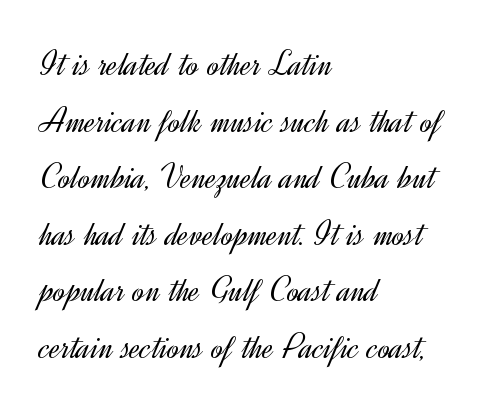
Q: Is the text bold? A: No.
Q: Is the text italic (slanted)? A: Yes.
Q: Is the typeface a serif or a sans-serif typeface? A: Sans-serif.
Q: Is the text underlined? A: No.
Q: How is the paragraph aligned? A: Left-aligned.
Q: Is the spacing between letters normal or unusually wide? A: Normal.
Q: Is the spacing between lines tight, normal or loose? A: Normal.
Q: Width (condensed, normal, or wide)? A: Normal.
Q: x-height? A: Small.
Q: Monospaced? A: No.
